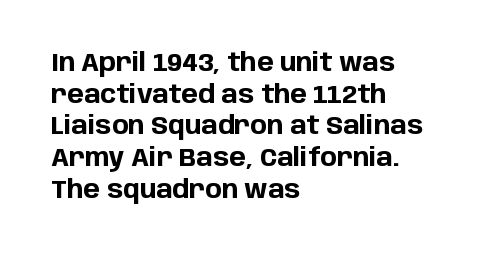
Q: Is the text bold? A: Yes.
Q: Is the text italic (slanted)? A: No, it is upright.
Q: Is the text underlined? A: No.
Q: How is the paragraph aligned? A: Left-aligned.
Q: Is the spacing between letters normal or unusually wide? A: Normal.
Q: Is the spacing between lines tight, normal or loose? A: Normal.
